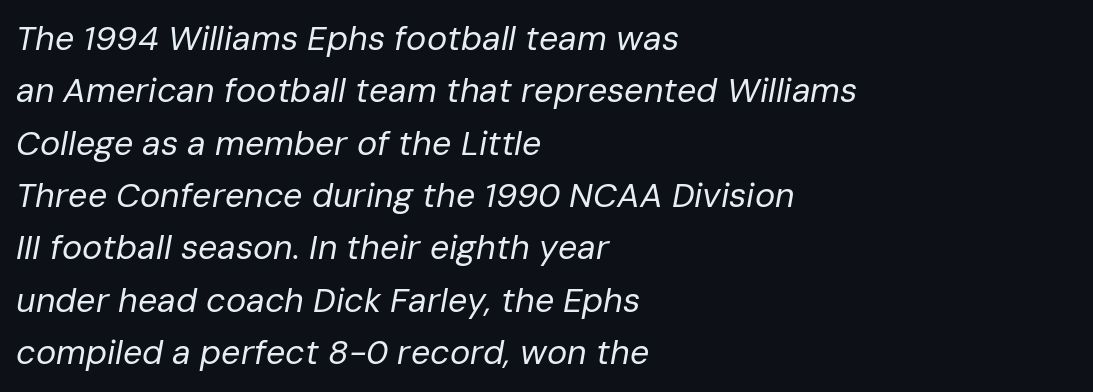
{"italic": "yes", "lean": "right", "slant_degrees": 10, "bold": "no", "weight": "regular", "width": "normal", "stroke_contrast": "low", "x_height": "medium", "monospaced": "no", "underline": "no", "align": "left", "line_spacing": "normal", "line_spacing_ratio": 1.54, "letter_spacing": "normal", "letter_spacing_em": 0.0, "glyph_px": 34}
